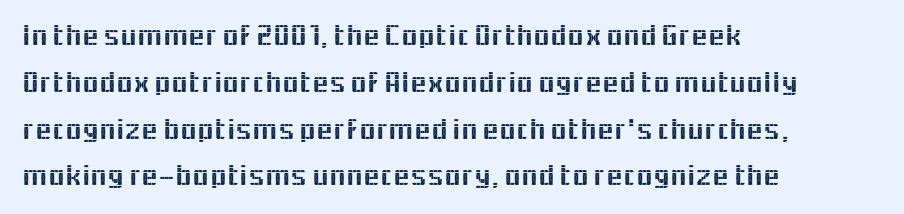
Q: Is the text italic (slanted)? A: No, it is upright.
Q: Is the typeface a serif or a sans-serif typeface? A: Sans-serif.
Q: Is the text underlined? A: No.
Q: How is the paragraph aligned? A: Left-aligned.
Q: Is the spacing between letters normal or unusually wide? A: Normal.
Q: Is the spacing between lines tight, normal or loose? A: Normal.
Q: Width (condensed, normal, or wide)? A: Normal.
Q: x-height? A: Medium.
Q: Monospaced? A: No.
